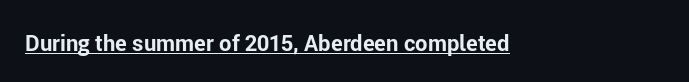
{"italic": "no", "bold": "yes", "underline": "yes", "letter_spacing": "normal", "letter_spacing_em": 0.0, "glyph_px": 22}
